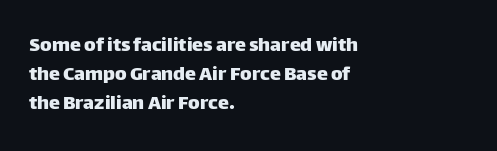
{"italic": "no", "underline": "no", "align": "left", "line_spacing": "normal", "line_spacing_ratio": 1.31, "letter_spacing": "normal", "letter_spacing_em": 0.0, "glyph_px": 22}
